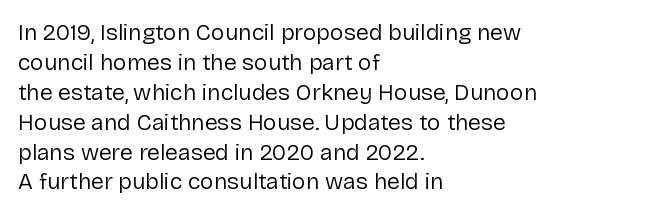
{"italic": "no", "bold": "no", "underline": "no", "align": "left", "line_spacing": "normal", "line_spacing_ratio": 1.3, "letter_spacing": "normal", "letter_spacing_em": 0.0, "glyph_px": 23}
